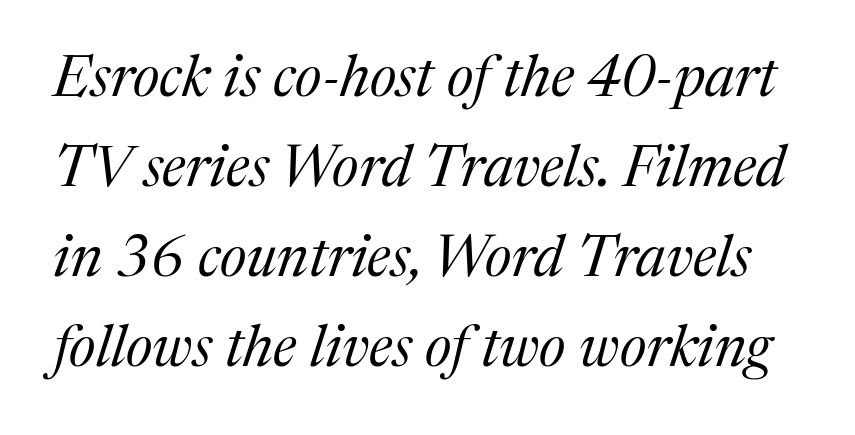
Characters are canted at an angle relative to the baseline's perpendicular. Bold? No — there's no thickening of the strokes. Short note: letters normally spaced. Here the designer chose a conventional face with non-uniform glyph widths. Leading matches the norm, producing a regular column. A serif font was chosen for this passage.
